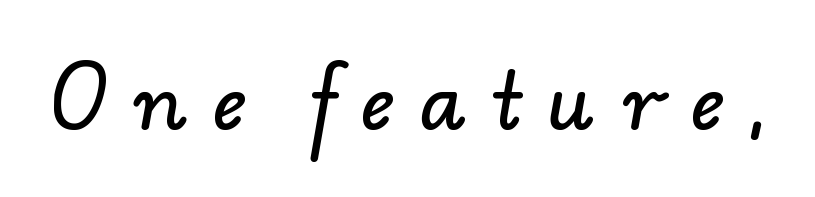
Typographically, this falls in the sans-serif category. The letterforms stand isolated, each surrounded by extra space. Character widths vary here, with narrow letters taking less room than wide ones. A bare baseline throughout the passage.
